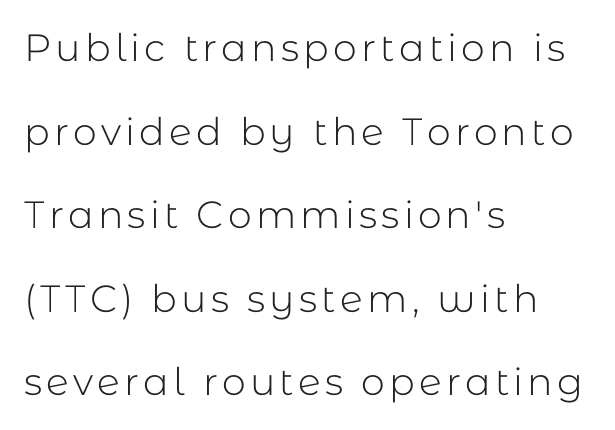
The area under the type is left untouched. Observe the absence of serifs on each vertical stroke in this sample. Tall strokes in this sample are plumb rather than angled. Line spacing here is loose.
